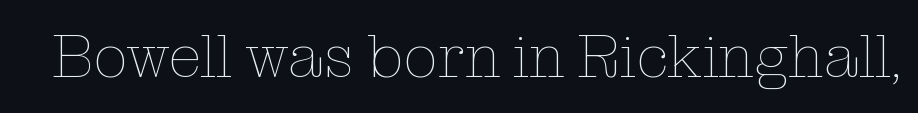
{"italic": "no", "bold": "no", "weight": "thin", "width": "normal", "stroke_contrast": "low", "x_height": "medium", "monospaced": "no", "underline": "no", "letter_spacing": "normal", "letter_spacing_em": 0.0, "glyph_px": 61}
